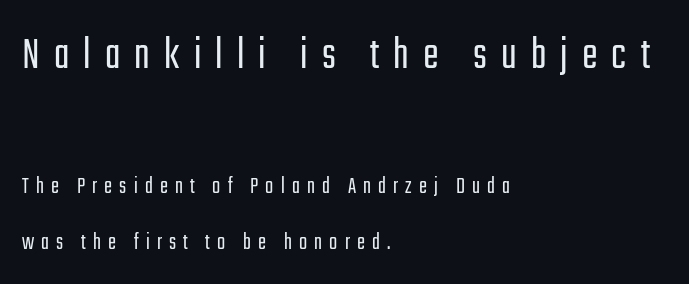
The image shows 47 px light, condensed sans-serif type, upright; set left-aligned, loose line spacing (2.35x), unusually wide letter spacing (+0.3 em), not underlined; the first (top) block is 1.96x larger; low stroke contrast and a medium x-height.
